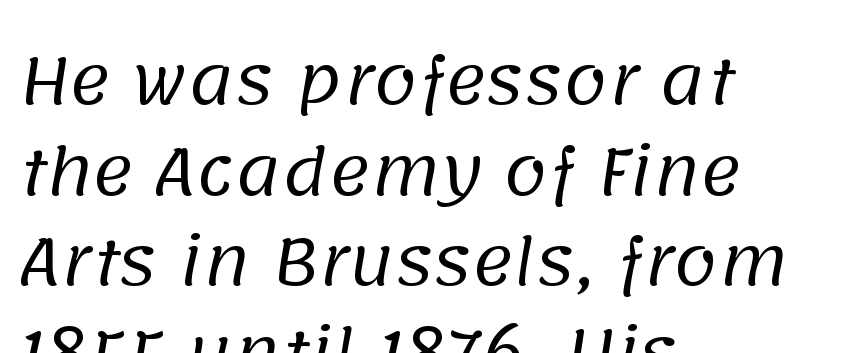
{"serif": "no", "bold": "no", "weight": "regular", "width": "normal", "stroke_contrast": "low", "x_height": "large", "monospaced": "no", "underline": "no", "align": "left", "line_spacing": "normal", "line_spacing_ratio": 1.44, "letter_spacing": "normal", "letter_spacing_em": 0.0, "glyph_px": 63}
